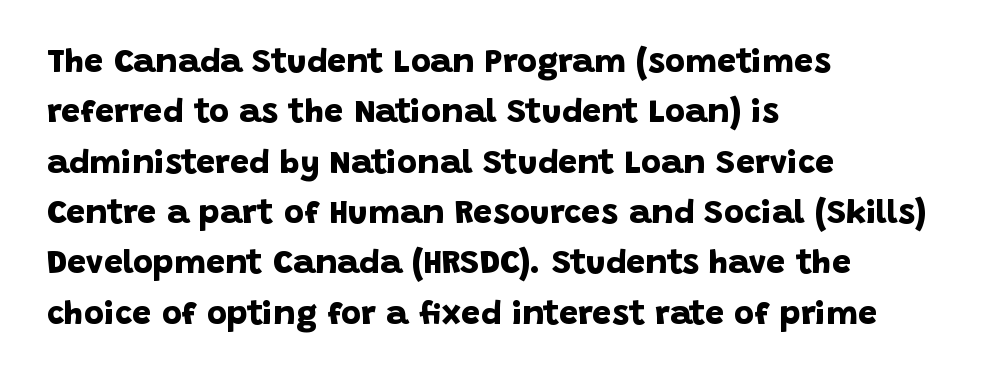
The image shows 34 px bold sans-serif type; set left-aligned, normal line spacing (1.48x), normal letter spacing, not underlined; low stroke contrast and a large x-height.
